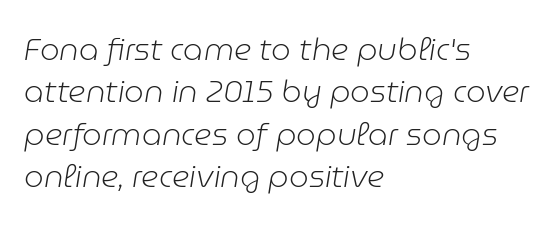
Q: Is the text bold? A: No.
Q: Is the text italic (slanted)? A: Yes, it leans right by about 9 degrees.
Q: Is the text underlined? A: No.
Q: How is the paragraph aligned? A: Left-aligned.
Q: Is the spacing between letters normal or unusually wide? A: Normal.
Q: Is the spacing between lines tight, normal or loose? A: Normal.
Q: Width (condensed, normal, or wide)? A: Normal.
Q: Stroke contrast? A: Low.
Q: x-height? A: Medium.
Q: Monospaced? A: No.
